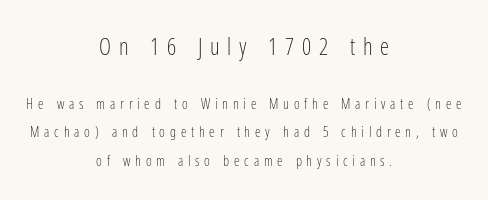
The image shows 23 px text type, upright; set centered, loose line spacing (2.05x), unusually wide letter spacing (+0.34 em), not underlined; the first (top) block is 1.64x larger.
